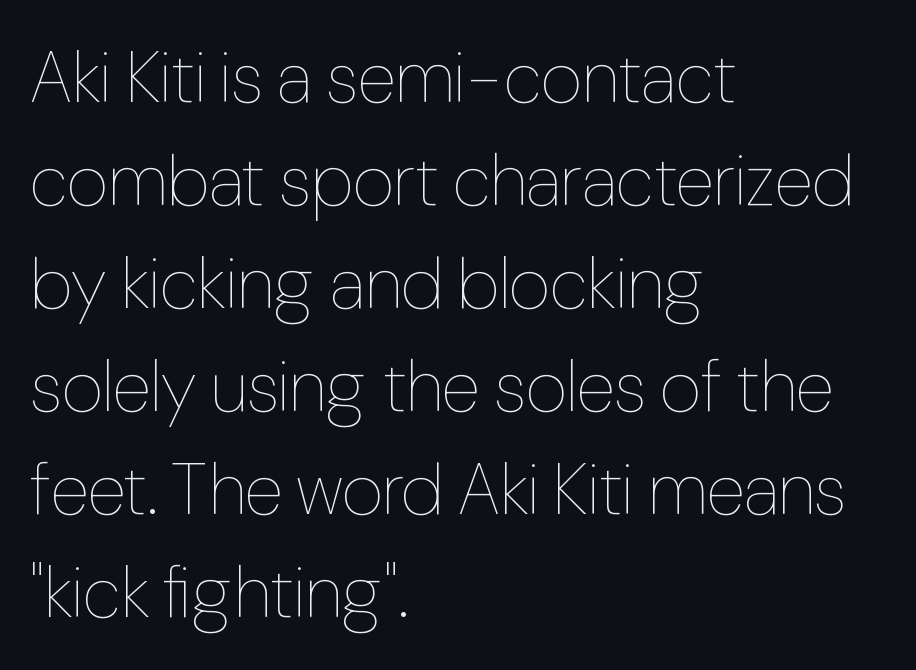
The image shows 72 px thin, condensed type, upright; set left-aligned, normal line spacing (1.43x), normal letter spacing, not underlined; low stroke contrast and a medium x-height.
